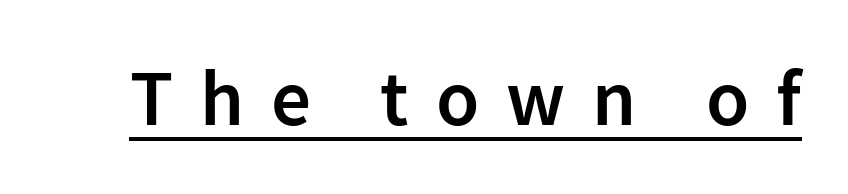
The image shows 79 px semibold sans-serif type, upright; set unusually wide letter spacing (+0.34 em), underlined; low stroke contrast and a medium x-height.
